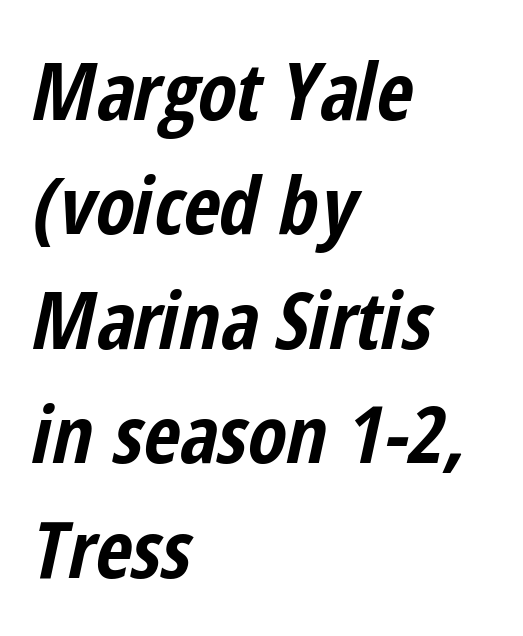
{"italic": "yes", "lean": "right", "slant_degrees": 12, "bold": "yes", "weight": "bold", "width": "condensed", "stroke_contrast": "low", "x_height": "medium", "monospaced": "no", "underline": "no", "align": "left", "line_spacing": "normal", "line_spacing_ratio": 1.43, "letter_spacing": "normal", "letter_spacing_em": 0.0, "glyph_px": 80}
